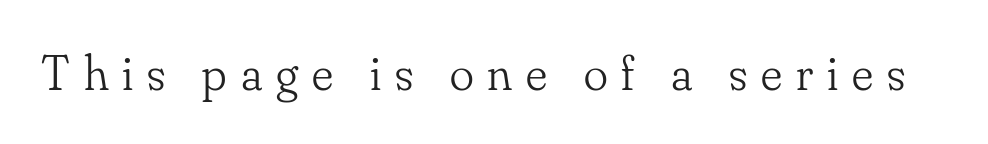
Q: Is the text bold? A: No.
Q: Is the text italic (slanted)? A: No, it is upright.
Q: Is the typeface a serif or a sans-serif typeface? A: Serif.
Q: Is the text underlined? A: No.
Q: Is the spacing between letters normal or unusually wide? A: Unusually wide.
Q: Width (condensed, normal, or wide)? A: Normal.
Q: Stroke contrast? A: Low.
Q: x-height? A: Small.
Q: Monospaced? A: No.
